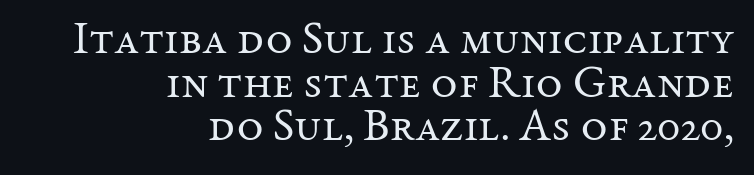
Q: Is the text bold? A: No.
Q: Is the text italic (slanted)? A: No, it is upright.
Q: Is the typeface a serif or a sans-serif typeface? A: Serif.
Q: Is the text underlined? A: No.
Q: How is the paragraph aligned? A: Right-aligned.
Q: Is the spacing between letters normal or unusually wide? A: Normal.
Q: Is the spacing between lines tight, normal or loose? A: Tight.
Q: Width (condensed, normal, or wide)? A: Normal.
Q: Stroke contrast? A: Medium.
Q: x-height? A: Medium.
Q: Monospaced? A: No.
